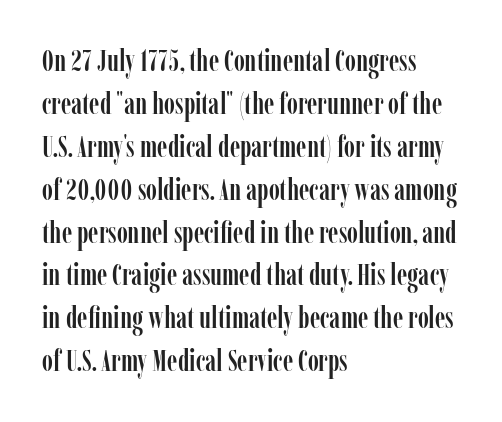
{"serif": "yes", "italic": "no", "width": "condensed", "stroke_contrast": "low", "x_height": "medium", "monospaced": "no", "underline": "no", "align": "left", "line_spacing": "normal", "line_spacing_ratio": 1.43, "letter_spacing": "normal", "letter_spacing_em": 0.0, "glyph_px": 30}
